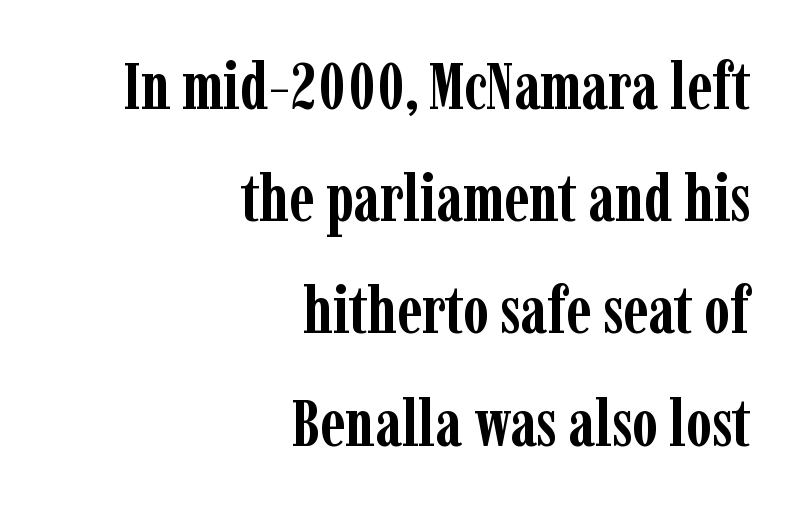
If you drew a line through each stem, it would be perfectly vertical. One glance says typical: line gaps are just what's usual. Caption: bold face, heavy strokes. Students, note that the glyphs here touch the page at normal intervals. This sample has the flowing, uneven cadence of proportional lettering. Nobody drew a line under any word here.
